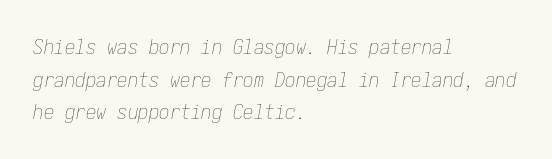
{"italic": "yes", "lean": "right", "slant_degrees": 10, "bold": "no", "underline": "no", "align": "left", "line_spacing": "normal", "line_spacing_ratio": 1.55, "letter_spacing": "normal", "letter_spacing_em": 0.0, "glyph_px": 21}
